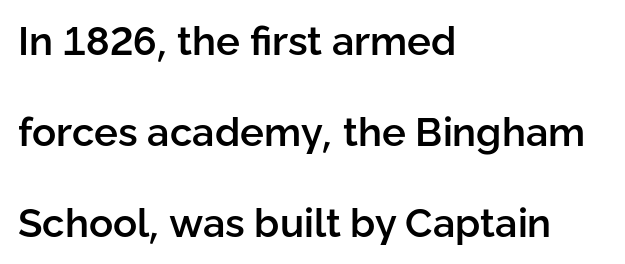
The image shows 40 px semibold sans-serif type, upright; set left-aligned, loose line spacing (2.27x), normal letter spacing, not underlined; low stroke contrast and a medium x-height.
